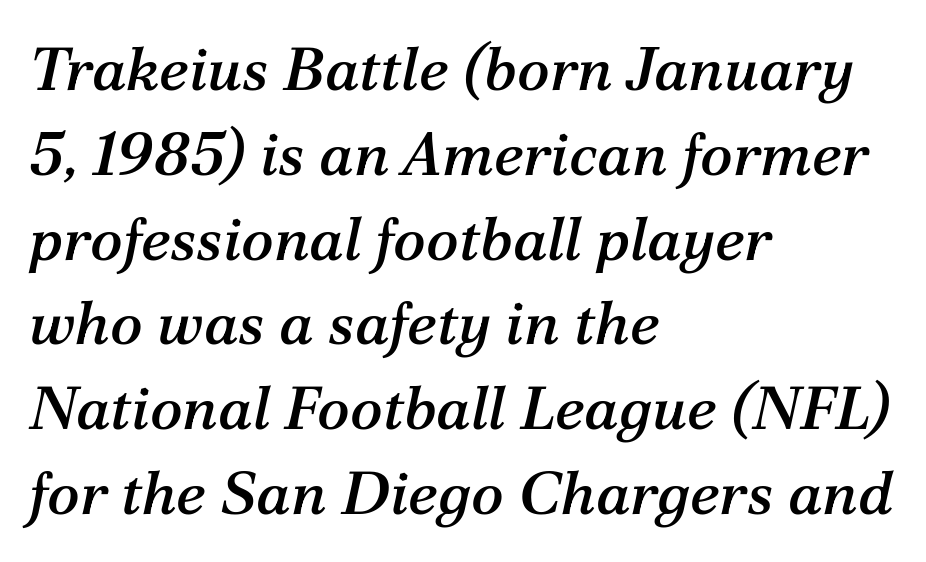
{"serif": "yes", "italic": "yes", "lean": "right", "slant_degrees": 12, "width": "normal", "stroke_contrast": "medium", "x_height": "medium", "monospaced": "no", "underline": "no", "align": "left", "line_spacing": "normal", "line_spacing_ratio": 1.39, "letter_spacing": "normal", "letter_spacing_em": 0.0, "glyph_px": 61}
